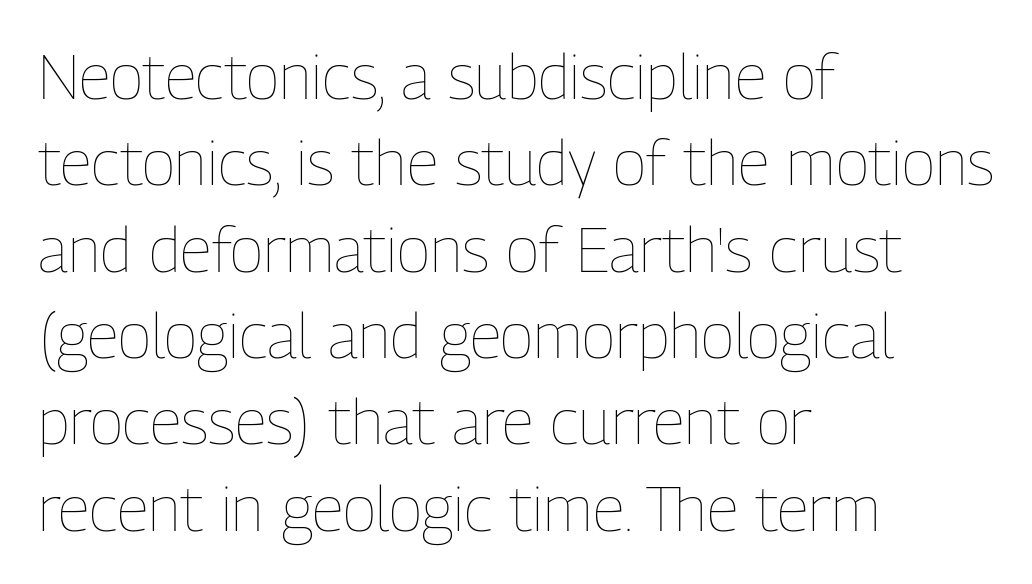
Q: Is the text bold? A: No.
Q: Is the text italic (slanted)? A: No, it is upright.
Q: Is the text underlined? A: No.
Q: How is the paragraph aligned? A: Left-aligned.
Q: Is the spacing between letters normal or unusually wide? A: Normal.
Q: Is the spacing between lines tight, normal or loose? A: Normal.
Q: Width (condensed, normal, or wide)? A: Condensed.
Q: Stroke contrast? A: Low.
Q: x-height? A: Medium.
Q: Monospaced? A: No.
